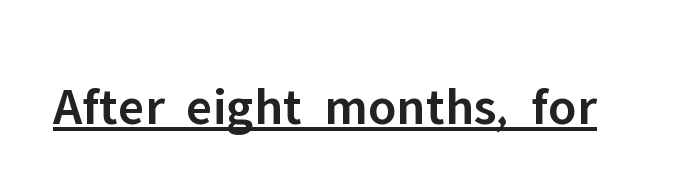
Q: Is the text bold? A: Semi-bold.
Q: Is the text italic (slanted)? A: No, it is upright.
Q: Is the typeface a serif or a sans-serif typeface? A: Sans-serif.
Q: Is the text underlined? A: Yes.
Q: Is the spacing between letters normal or unusually wide? A: Normal.
Q: Width (condensed, normal, or wide)? A: Normal.
Q: Stroke contrast? A: Low.
Q: x-height? A: Medium.
Q: Monospaced? A: No.
